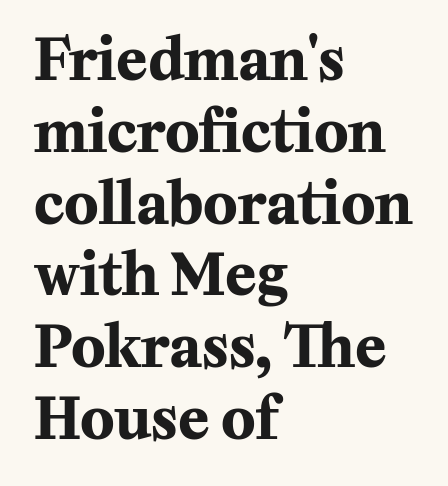
{"serif": "yes", "italic": "no", "bold": "yes", "weight": "bold", "width": "normal", "stroke_contrast": "medium", "x_height": "medium", "monospaced": "no", "underline": "no", "align": "left", "line_spacing": "normal", "line_spacing_ratio": 1.26, "letter_spacing": "normal", "letter_spacing_em": 0.0, "glyph_px": 57}
